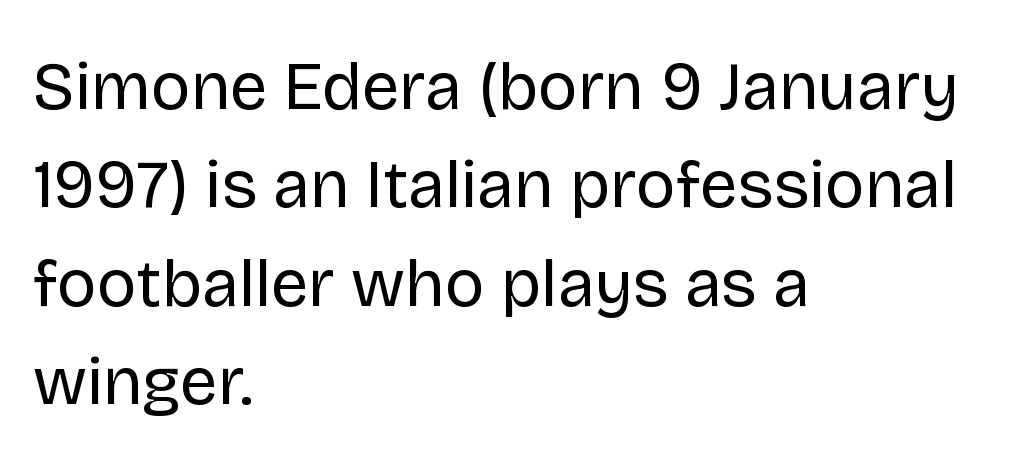
{"serif": "no", "italic": "no", "bold": "no", "weight": "regular", "width": "normal", "stroke_contrast": "low", "x_height": "large", "monospaced": "no", "underline": "no", "align": "left", "line_spacing": "normal", "line_spacing_ratio": 1.47, "letter_spacing": "normal", "letter_spacing_em": 0.0, "glyph_px": 67}
